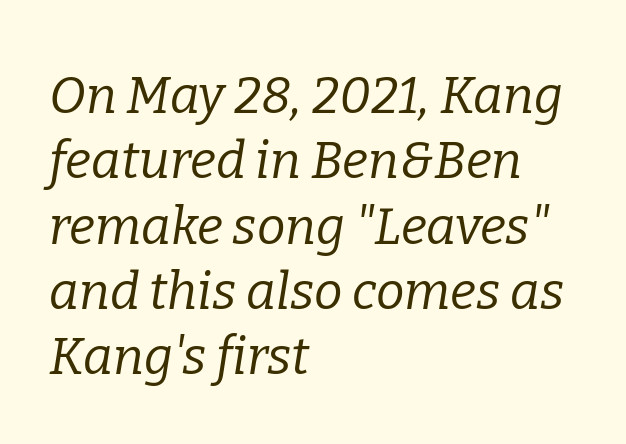
Q: Is the text bold? A: No.
Q: Is the text italic (slanted)? A: Yes, it leans right by about 9 degrees.
Q: Is the typeface a serif or a sans-serif typeface? A: Serif.
Q: Is the text underlined? A: No.
Q: How is the paragraph aligned? A: Left-aligned.
Q: Is the spacing between letters normal or unusually wide? A: Normal.
Q: Is the spacing between lines tight, normal or loose? A: Normal.
Q: Width (condensed, normal, or wide)? A: Normal.
Q: Stroke contrast? A: Low.
Q: x-height? A: Medium.
Q: Monospaced? A: No.
